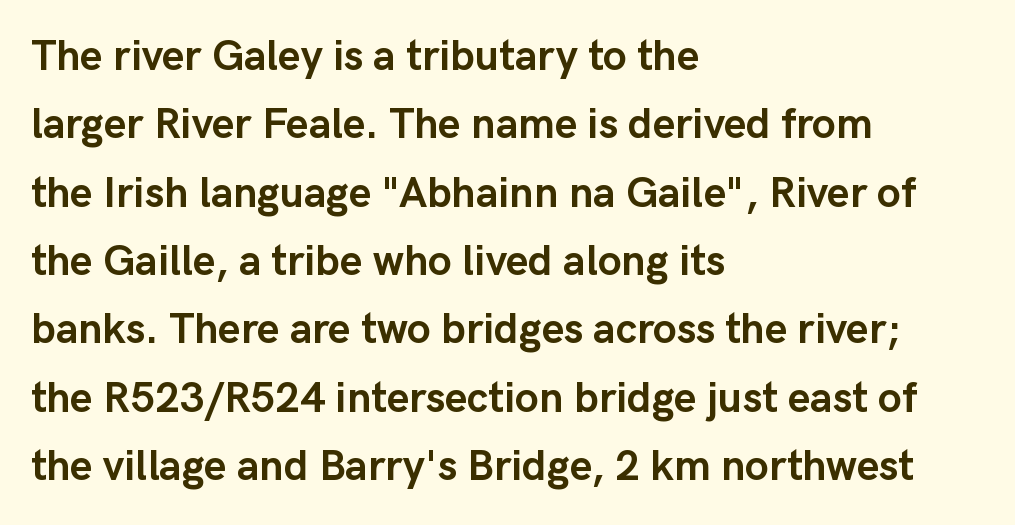
{"serif": "no", "italic": "no", "bold": "yes", "weight": "semibold", "width": "normal", "stroke_contrast": "low", "x_height": "medium", "monospaced": "no", "underline": "no", "align": "left", "line_spacing": "normal", "line_spacing_ratio": 1.59, "letter_spacing": "normal", "letter_spacing_em": 0.0, "glyph_px": 43}
